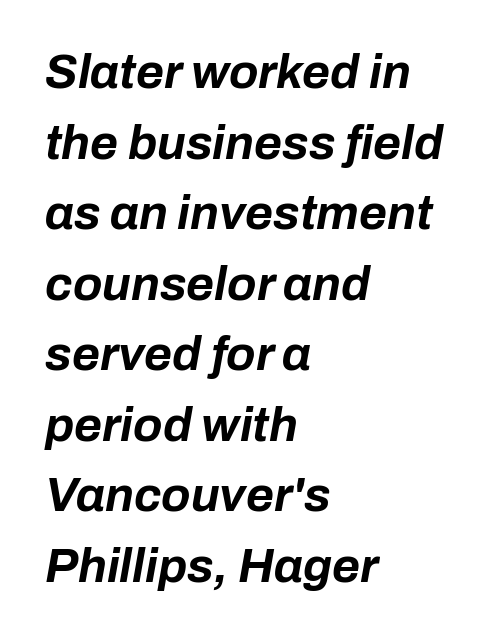
{"italic": "yes", "lean": "right", "slant_degrees": 10, "bold": "yes", "weight": "bold", "width": "normal", "stroke_contrast": "low", "x_height": "medium", "monospaced": "no", "underline": "no", "align": "left", "line_spacing": "normal", "line_spacing_ratio": 1.47, "letter_spacing": "normal", "letter_spacing_em": 0.0, "glyph_px": 48}
